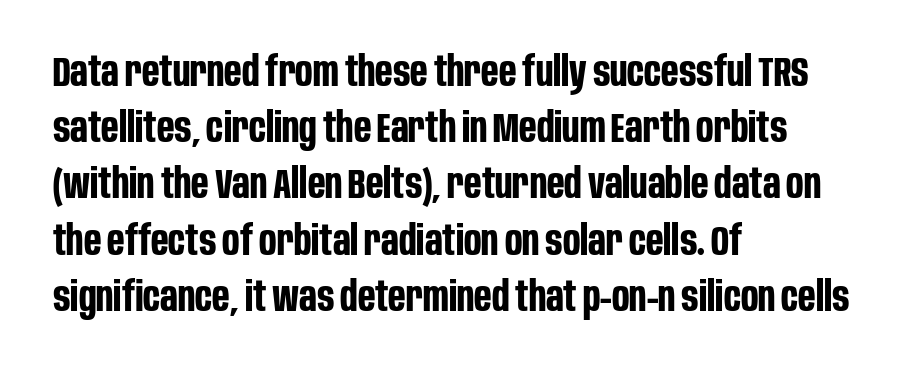
The image shows 41 px bold, condensed sans-serif type, upright; set left-aligned, normal line spacing (1.37x), normal letter spacing, not underlined; low stroke contrast and a large x-height.
